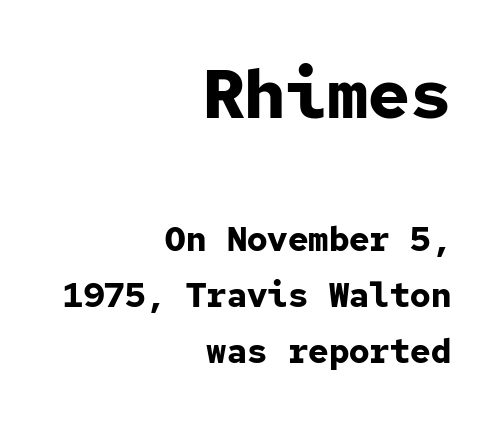
Visually, the top section dominates because its glyphs are scaled up. Check under the words: just untouched page. The letters march in equal steps, a hallmark of fixed-pitch type. The rendering anchors every line to the right-hand side. What's the leading like? Ordinary, nothing unusual.
